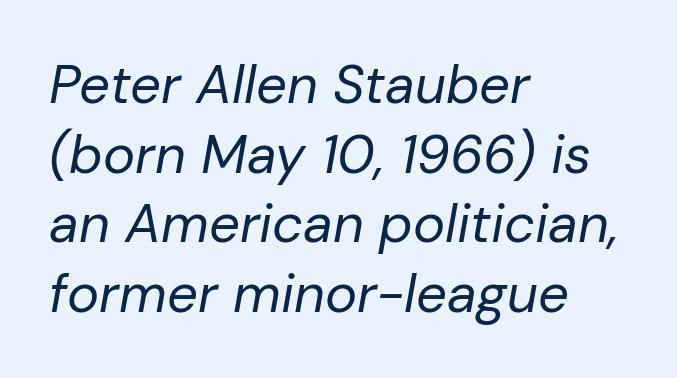
The image shows 54 px regular-weight type, italic (leaning right); set left-aligned, normal line spacing (1.29x), normal letter spacing, not underlined; low stroke contrast and a medium x-height.
